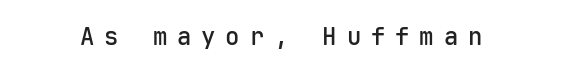
This is moderately heavy type, rendered in semibold. The type sits square on the baseline with zero lean. The horizontal fit of the characters is loose and conspicuously gappy. The gap between lines stays unmarked.
